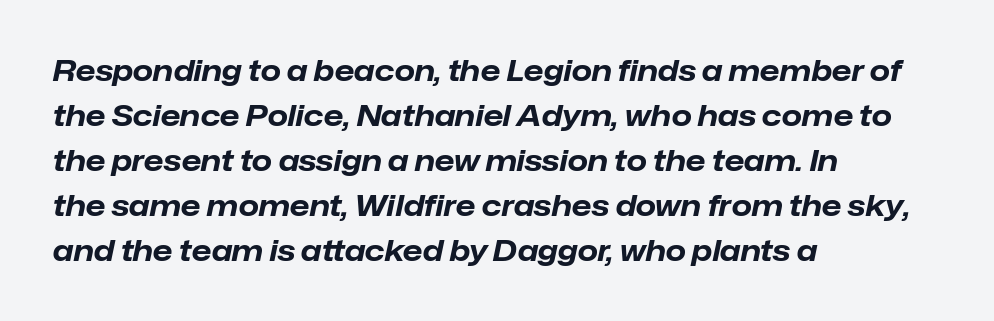
The image shows 29 px bold type, italic (leaning right); set left-aligned, normal line spacing (1.55x), normal letter spacing, not underlined; low stroke contrast and a medium x-height.
